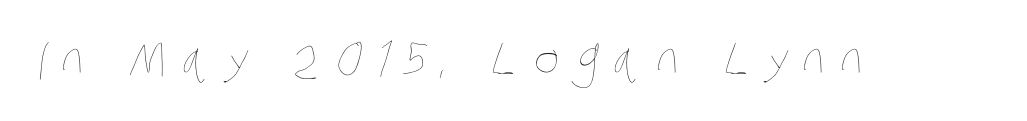
Q: Is the text bold? A: No.
Q: Is the text underlined? A: No.
Q: Is the spacing between letters normal or unusually wide? A: Unusually wide.
Q: Width (condensed, normal, or wide)? A: Condensed.
Q: Stroke contrast? A: Low.
Q: x-height? A: Large.
Q: Monospaced? A: No.
